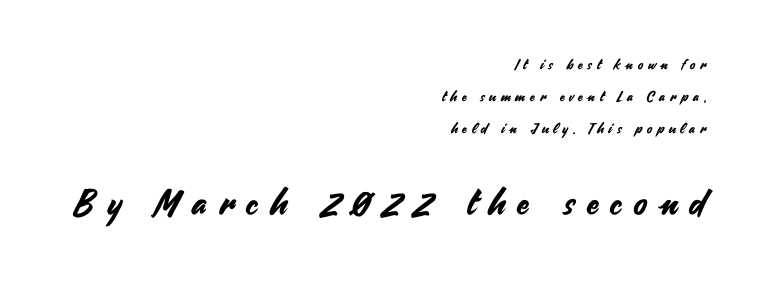
The image shows 35 px sans-serif type; set right-aligned, loose line spacing (2.28x), unusually wide letter spacing (+0.35 em), not underlined; the second (bottom) block is 2.5x larger; medium stroke contrast and a small x-height.
